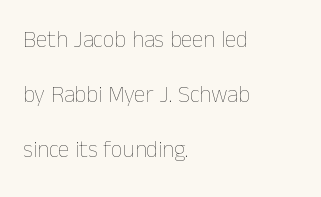
Q: Is the text bold? A: No.
Q: Is the text italic (slanted)? A: No, it is upright.
Q: Is the text underlined? A: No.
Q: How is the paragraph aligned? A: Left-aligned.
Q: Is the spacing between letters normal or unusually wide? A: Normal.
Q: Is the spacing between lines tight, normal or loose? A: Loose.
